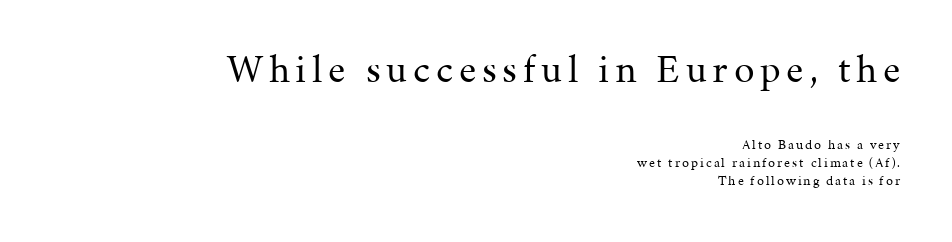
Bold? No — there's no thickening of the strokes. Line endings align vertically; line beginnings do not. Of the two passages, the one on top uses the larger point size. Look at the bottom of the vertical strokes: they flare into serifs here. This sample has the flowing, uneven cadence of proportional lettering. Designer's note — italics off, roman on.
